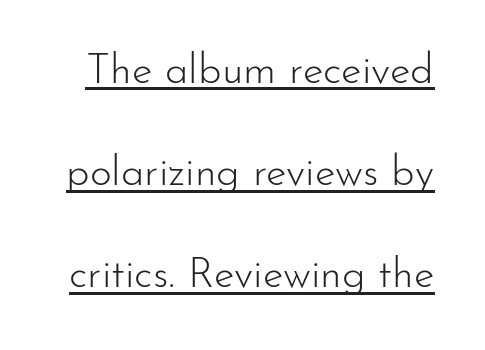
Q: Is the text bold? A: No.
Q: Is the text italic (slanted)? A: No, it is upright.
Q: Is the typeface a serif or a sans-serif typeface? A: Sans-serif.
Q: Is the text underlined? A: Yes.
Q: Is the spacing between letters normal or unusually wide? A: Normal.
Q: Is the spacing between lines tight, normal or loose? A: Loose.
Q: Width (condensed, normal, or wide)? A: Normal.
Q: Stroke contrast? A: Low.
Q: x-height? A: Small.
Q: Monospaced? A: No.
